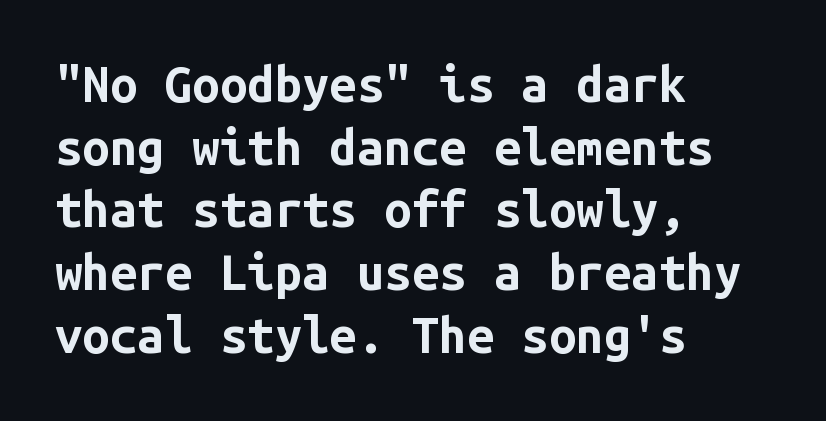
{"serif": "no", "italic": "no", "bold": "yes", "weight": "bold", "width": "normal", "stroke_contrast": "low", "x_height": "medium", "monospaced": "yes", "underline": "no", "align": "left", "line_spacing": "normal", "line_spacing_ratio": 1.28, "letter_spacing": "normal", "letter_spacing_em": 0.0, "glyph_px": 49}
